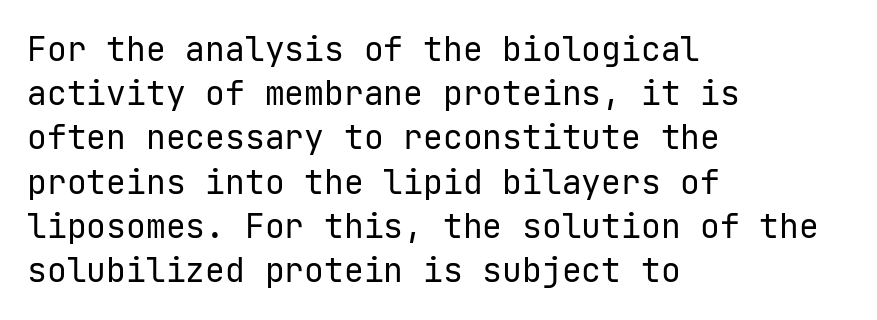
The image shows 33 px regular-weight sans-serif type, upright; set left-aligned, normal line spacing (1.34x), normal letter spacing, not underlined; low stroke contrast and a medium x-height.
